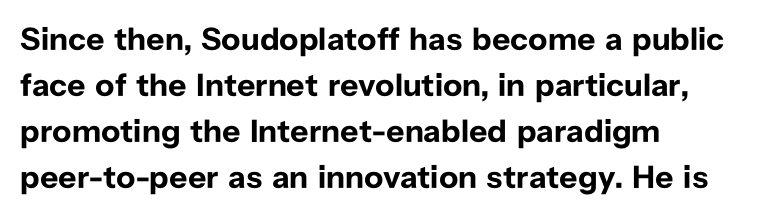
Q: Is the text bold? A: Yes.
Q: Is the text italic (slanted)? A: No, it is upright.
Q: Is the typeface a serif or a sans-serif typeface? A: Sans-serif.
Q: Is the text underlined? A: No.
Q: How is the paragraph aligned? A: Left-aligned.
Q: Is the spacing between letters normal or unusually wide? A: Normal.
Q: Is the spacing between lines tight, normal or loose? A: Normal.
Q: Width (condensed, normal, or wide)? A: Normal.
Q: Stroke contrast? A: Low.
Q: x-height? A: Medium.
Q: Monospaced? A: No.
